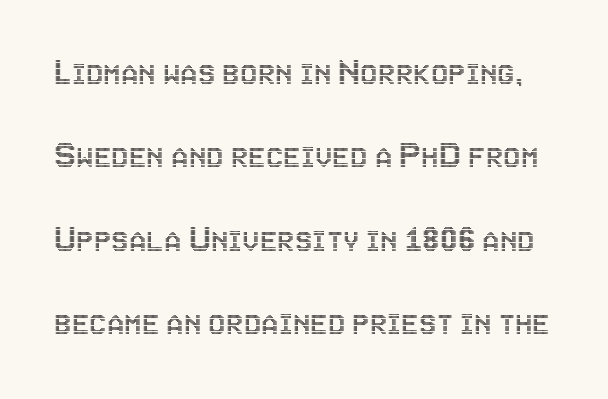
This sample uses plain, unmodified letter spacing. No italicization has been applied; the sample stays upright. You could not count columns in this text — the font is proportionally spaced. Students, observe: this is what heavily led, spacious text looks like. Descenders are the only things crossing below the line.
